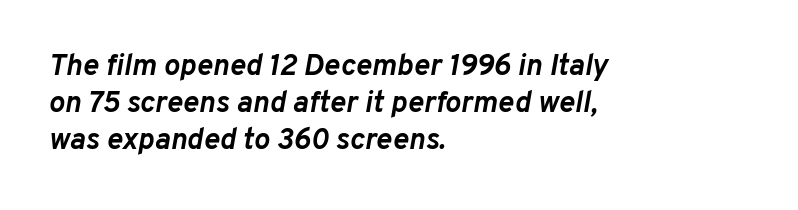
{"italic": "yes", "lean": "right", "slant_degrees": 10, "bold": "yes", "weight": "semibold", "width": "normal", "stroke_contrast": "low", "x_height": "medium", "monospaced": "no", "underline": "no", "align": "left", "line_spacing_ratio": 1.24, "letter_spacing": "normal", "letter_spacing_em": 0.0, "glyph_px": 30}
